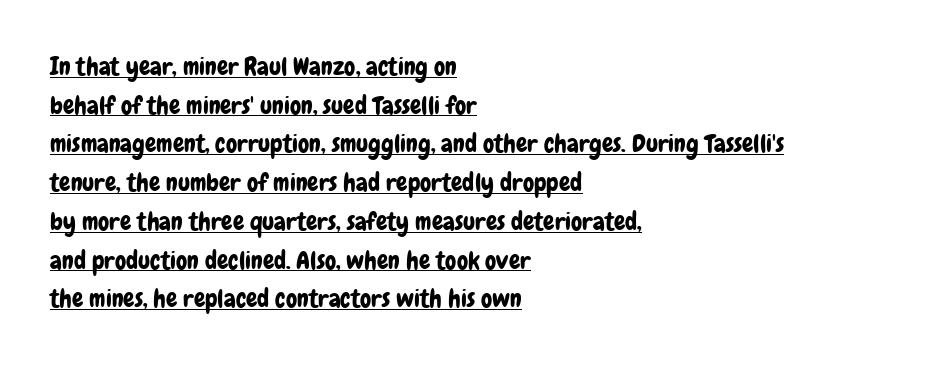
Q: Is the text italic (slanted)? A: No, it is upright.
Q: Is the text underlined? A: Yes.
Q: How is the paragraph aligned? A: Left-aligned.
Q: Is the spacing between letters normal or unusually wide? A: Normal.
Q: Is the spacing between lines tight, normal or loose? A: Normal.
